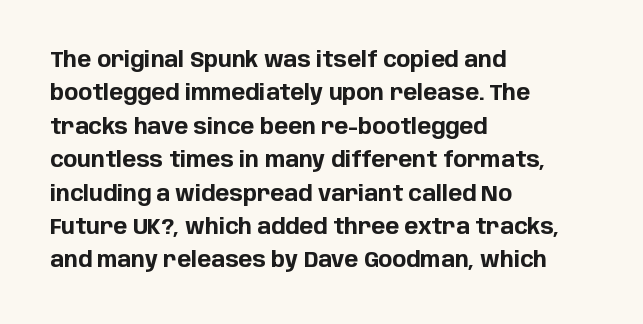
The lines sit at an ordinary, default distance from one another. Bare-footed words on every line. The rendering uses a bold face; every stroke is thick and dark. Posture: upright roman.
